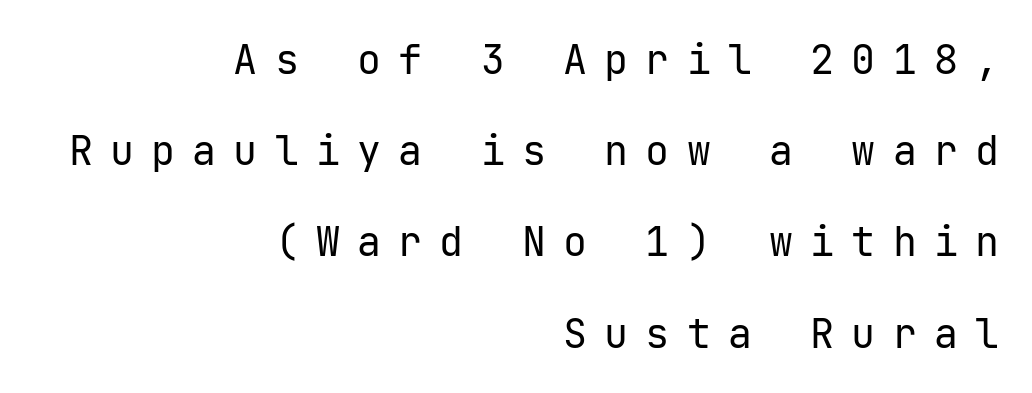
The image shows 40 px regular-weight sans-serif type, upright; set right-aligned, loose line spacing (2.28x), unusually wide letter spacing (+0.43 em), not underlined; low stroke contrast and a medium x-height.
